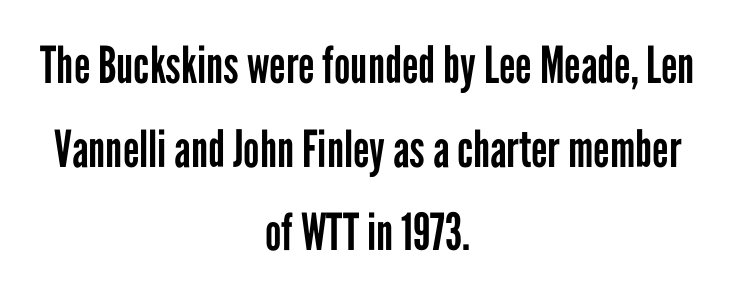
{"serif": "no", "italic": "no", "bold": "no", "weight": "regular", "width": "condensed", "stroke_contrast": "low", "x_height": "medium", "monospaced": "no", "underline": "no", "align": "center", "line_spacing": "normal", "line_spacing_ratio": 1.64, "letter_spacing": "normal", "letter_spacing_em": 0.0, "glyph_px": 51}
